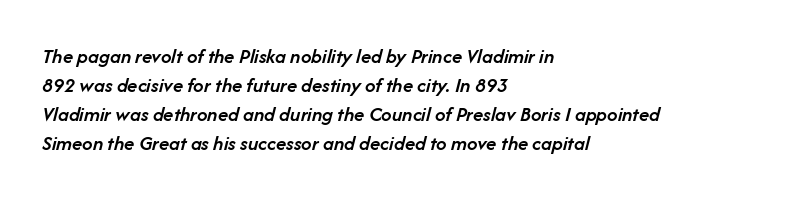
This sample uses an oblique cut, with every glyph tilted off the vertical. Normally led — the rows are evenly, conventionally spaced. The rag falls on the right side of this text block. Nothing unusual about the tracking: characters are spaced as the font intends. The words here are not underlined. Is the type bold? Partly — it's a semibold, heavier than regular but not fully bold.
